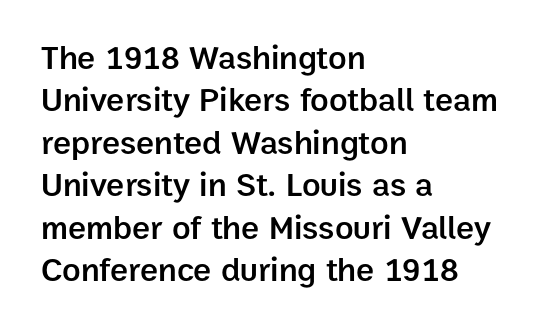
{"serif": "no", "italic": "no", "bold": "semi", "weight": "semibold", "width": "normal", "stroke_contrast": "low", "x_height": "medium", "monospaced": "no", "underline": "no", "align": "left", "line_spacing": "normal", "line_spacing_ratio": 1.25, "letter_spacing": "normal", "letter_spacing_em": 0.0, "glyph_px": 34}
